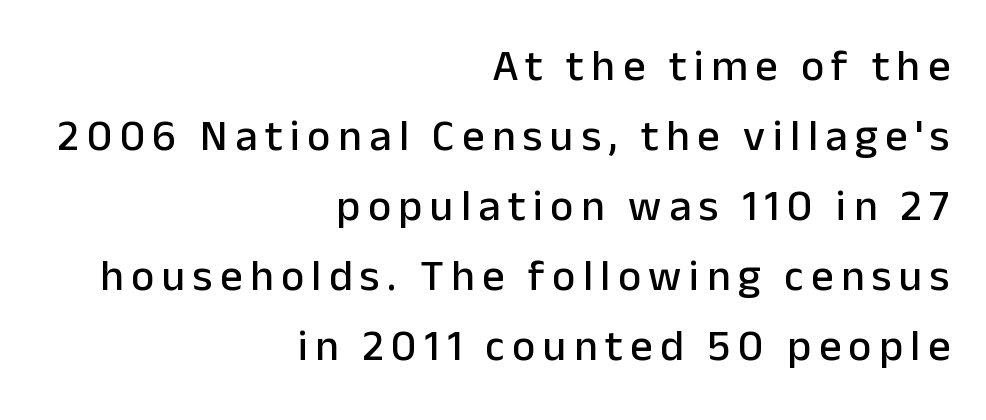
{"serif": "no", "italic": "no", "width": "normal", "stroke_contrast": "low", "x_height": "medium", "monospaced": "no", "underline": "no", "align": "right", "line_spacing": "normal", "line_spacing_ratio": 1.59, "glyph_px": 44}
